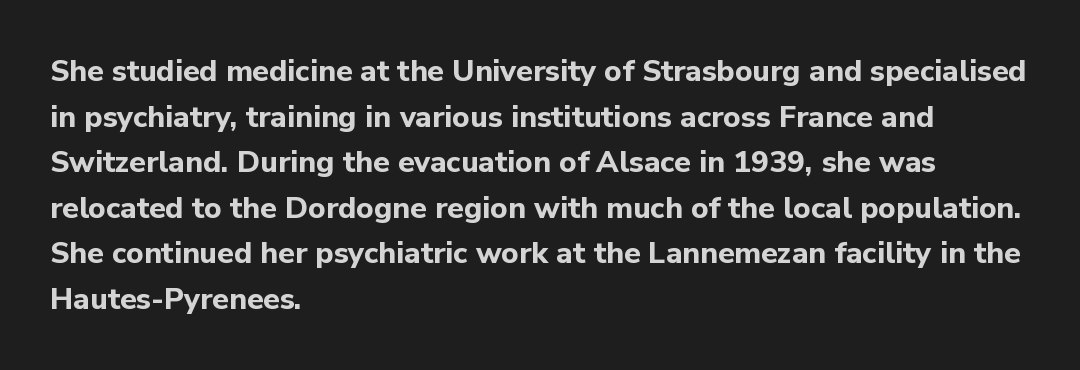
The image shows 30 px bold sans-serif type, upright; set left-aligned, normal line spacing (1.52x), normal letter spacing, not underlined; low stroke contrast and a medium x-height.
